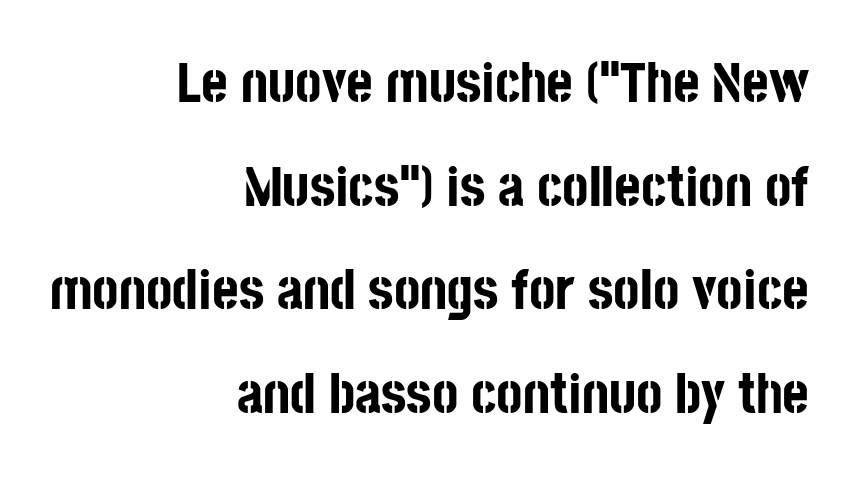
Q: Is the text bold? A: Yes.
Q: Is the text italic (slanted)? A: No, it is upright.
Q: Is the typeface a serif or a sans-serif typeface? A: Sans-serif.
Q: Is the text underlined? A: No.
Q: How is the paragraph aligned? A: Right-aligned.
Q: Is the spacing between letters normal or unusually wide? A: Normal.
Q: Width (condensed, normal, or wide)? A: Condensed.
Q: Stroke contrast? A: Low.
Q: x-height? A: Large.
Q: Monospaced? A: No.
